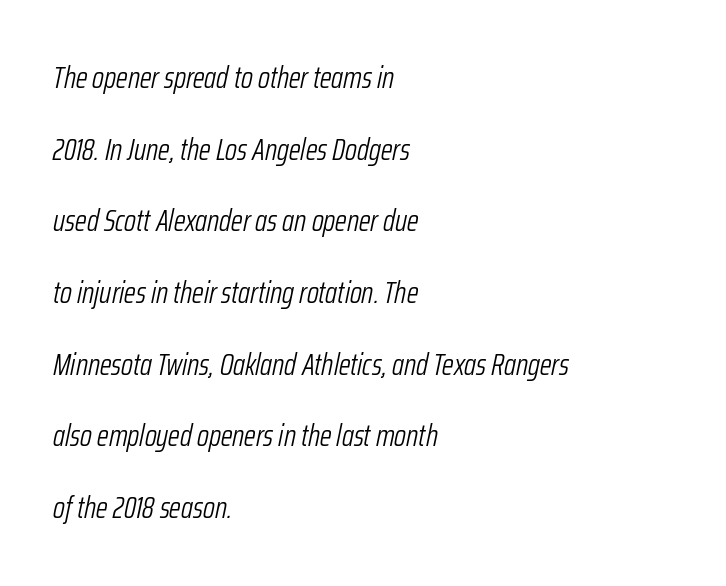
The image shows 30 px light, condensed type, italic (leaning right); set left-aligned, loose line spacing (2.39x), normal letter spacing, not underlined; low stroke contrast and a medium x-height.
